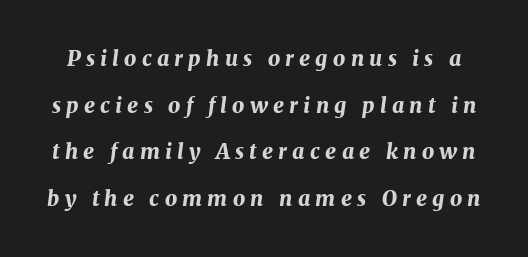
The image shows 21 px bold type, italic (leaning right); set loose line spacing (2.22x), unusually wide letter spacing (+0.25 em), not underlined.
